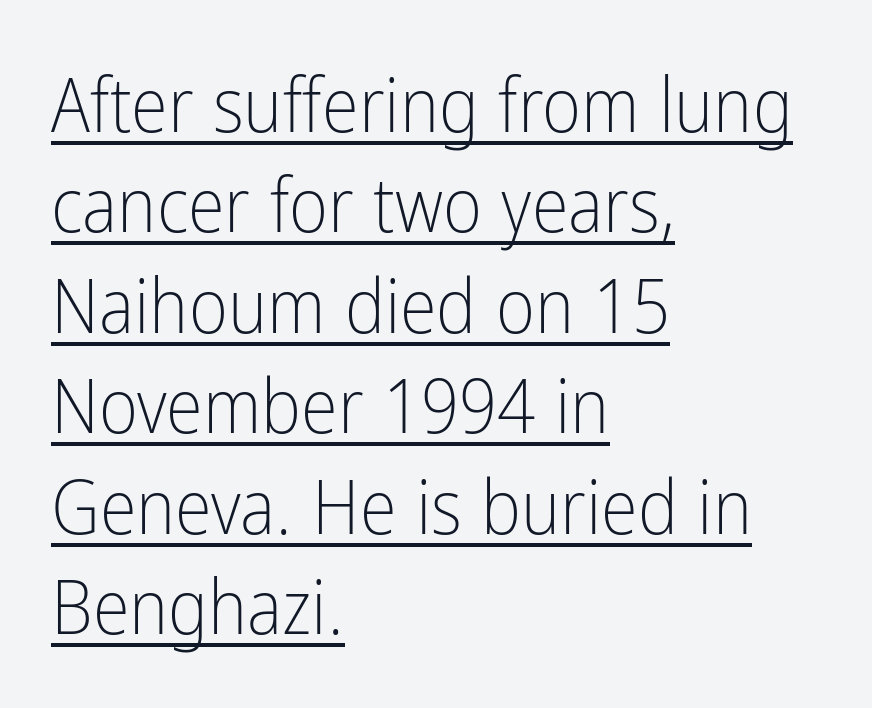
The image shows 75 px light, condensed sans-serif type, upright; set left-aligned, normal line spacing (1.34x), normal letter spacing, underlined; low stroke contrast and a medium x-height.
